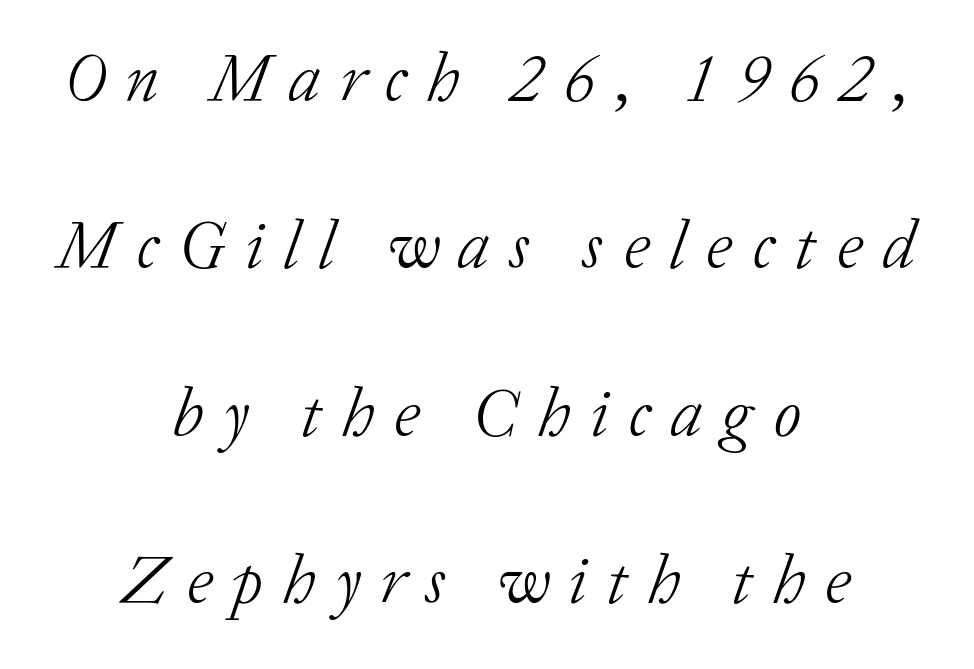
The image shows 68 px light serif type, italic (leaning right); set centered, loose line spacing (2.46x), unusually wide letter spacing (+0.29 em), not underlined; low stroke contrast and a medium x-height.
